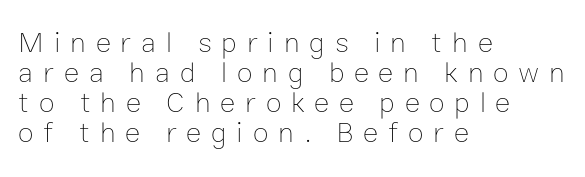
Stems here are at most as thick as an everyday book face. Is the block centered? No — it sits flush against the left margin. Leading is clearly below the norm, producing a dense column. The rendering inserts visible extra space after every character. Posture: vertical. Has an underline been added? It has not.
